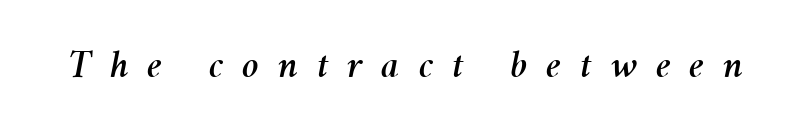
The image shows 40 px text type, italic (leaning right); set unusually wide letter spacing (+0.47 em), not underlined; medium stroke contrast and a medium x-height.
